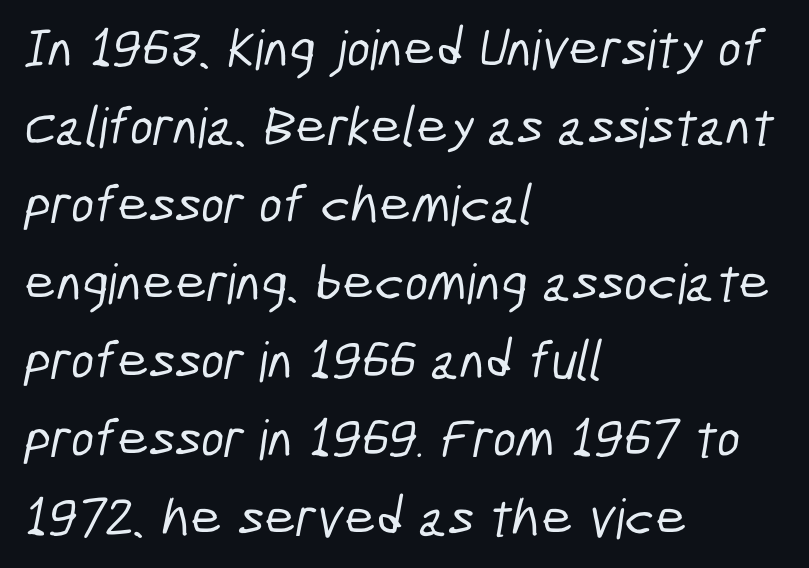
{"serif": "no", "width": "condensed", "stroke_contrast": "low", "x_height": "medium", "monospaced": "no", "underline": "no", "align": "left", "line_spacing": "normal", "line_spacing_ratio": 1.42, "letter_spacing": "normal", "letter_spacing_em": 0.0, "glyph_px": 55}
